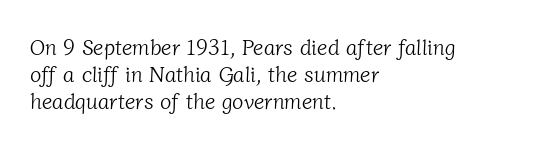
{"bold": "no", "underline": "no", "align": "left", "line_spacing": "normal", "line_spacing_ratio": 1.29, "letter_spacing": "normal", "letter_spacing_em": 0.0, "glyph_px": 21}
